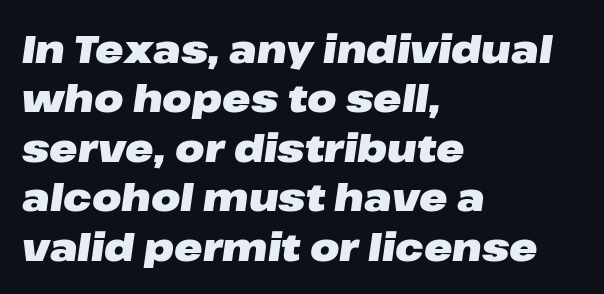
{"italic": "yes", "lean": "right", "slant_degrees": 8, "bold": "yes", "weight": "heavy", "width": "wide", "stroke_contrast": "low", "x_height": "medium", "monospaced": "no", "underline": "no", "align": "left", "line_spacing": "normal", "line_spacing_ratio": 1.3, "letter_spacing": "normal", "letter_spacing_em": 0.0, "glyph_px": 38}
